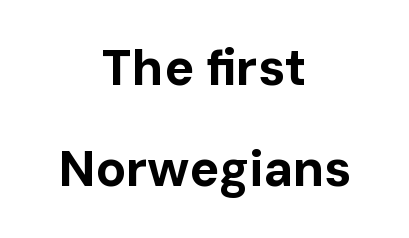
Compared with a flush-left layout, this one balances lines on the center instead. The designer went with a sans here, leaving each stem footless. Style check: upright. The rendering uses natural spacing where letterforms have individual widths.
